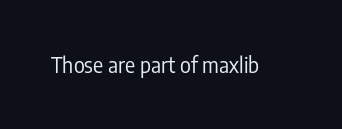
The image shows 21 px text type, upright; set normal letter spacing, not underlined.
